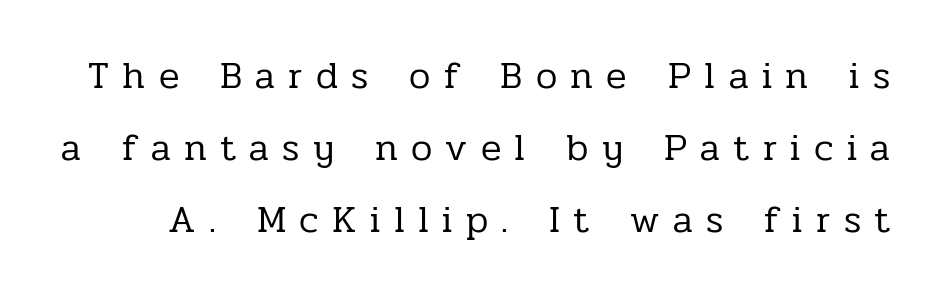
Q: Is the text bold? A: No.
Q: Is the text italic (slanted)? A: No, it is upright.
Q: Is the typeface a serif or a sans-serif typeface? A: Serif.
Q: Is the text underlined? A: No.
Q: Is the spacing between letters normal or unusually wide? A: Unusually wide.
Q: Width (condensed, normal, or wide)? A: Normal.
Q: Stroke contrast? A: Low.
Q: x-height? A: Medium.
Q: Monospaced? A: No.
